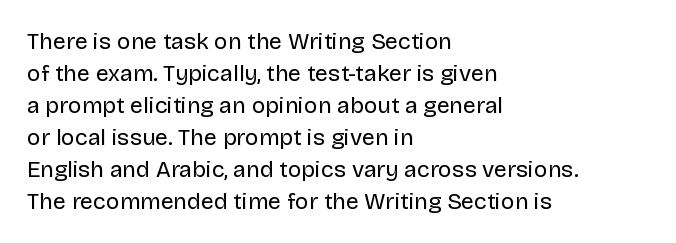
The image shows 23 px text type, upright; set left-aligned, normal line spacing (1.39x), normal letter spacing, not underlined.
